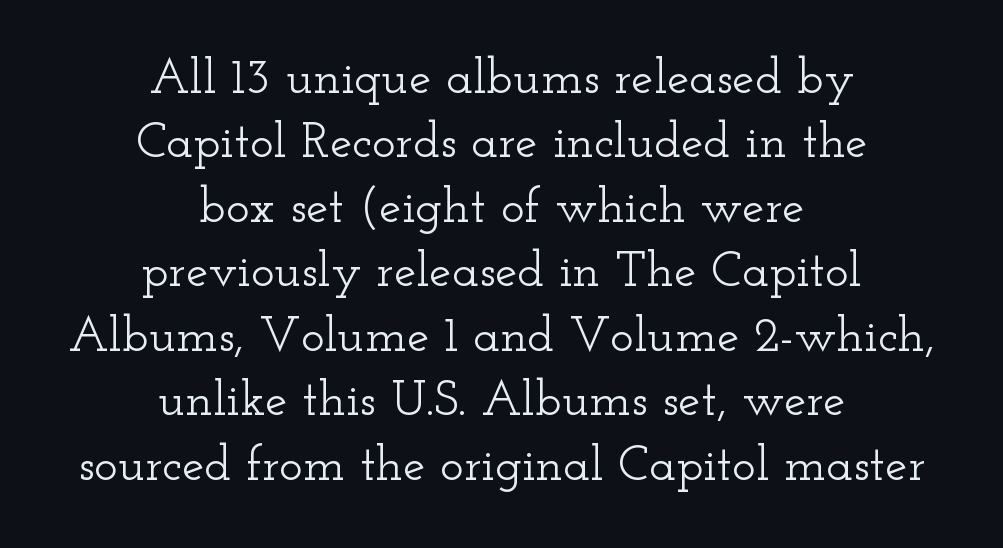
{"serif": "yes", "italic": "no", "width": "wide", "stroke_contrast": "low", "x_height": "small", "monospaced": "no", "underline": "no", "align": "center", "line_spacing": "normal", "line_spacing_ratio": 1.29, "letter_spacing": "normal", "letter_spacing_em": 0.0, "glyph_px": 50}
